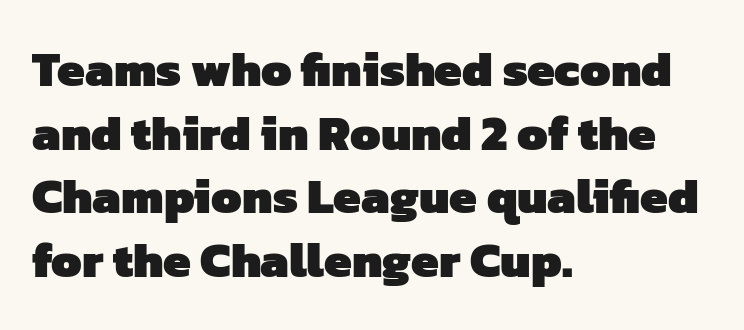
Q: Is the text bold? A: Yes.
Q: Is the typeface a serif or a sans-serif typeface? A: Sans-serif.
Q: Is the text underlined? A: No.
Q: How is the paragraph aligned? A: Left-aligned.
Q: Is the spacing between letters normal or unusually wide? A: Normal.
Q: Is the spacing between lines tight, normal or loose? A: Normal.
Q: Width (condensed, normal, or wide)? A: Normal.
Q: Stroke contrast? A: Low.
Q: x-height? A: Medium.
Q: Monospaced? A: No.
